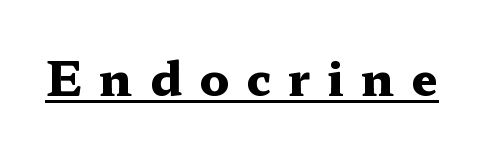
Q: Is the text bold? A: Yes.
Q: Is the text italic (slanted)? A: No, it is upright.
Q: Is the typeface a serif or a sans-serif typeface? A: Serif.
Q: Is the text underlined? A: Yes.
Q: Is the spacing between letters normal or unusually wide? A: Unusually wide.
Q: Width (condensed, normal, or wide)? A: Wide.
Q: Stroke contrast? A: Medium.
Q: x-height? A: Medium.
Q: Monospaced? A: No.
